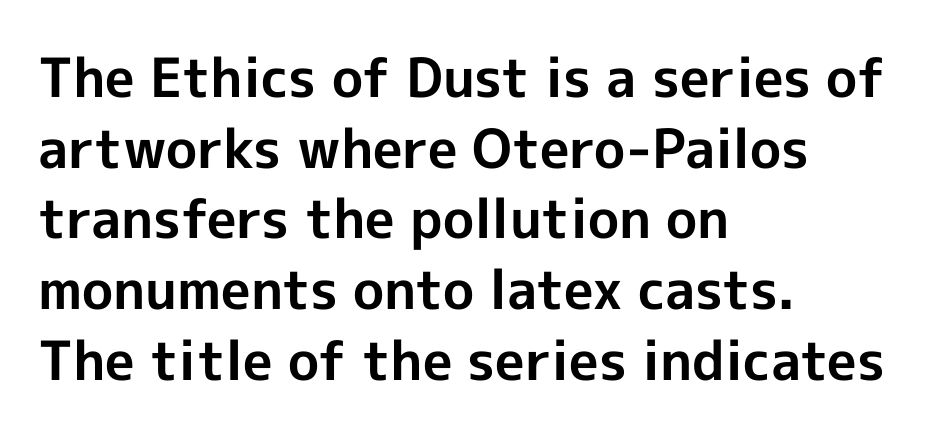
Typesetter's note: full bold, strokes at maximum text heaviness. Is there much room between lines? A standard amount, neither cramped nor airy. No word sits above an underline. This sample uses a sans-serif face. The ragged edge is on the right, which tells us the setting is flush left.
